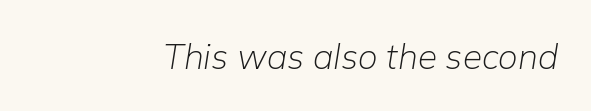
Is the type heavy? It reads as light-to-regular instead. The space directly below the letters is spotless. Character widths vary here, with narrow letters taking less room than wide ones. Slanted lettering throughout. Look at the tracking — it's just the regular setting, nothing added.
